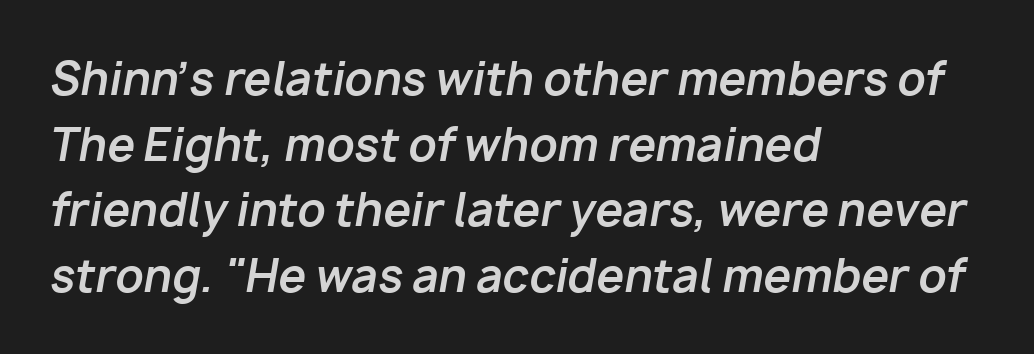
Q: Is the text bold? A: Yes.
Q: Is the text italic (slanted)? A: Yes, it leans right by about 10 degrees.
Q: Is the text underlined? A: No.
Q: How is the paragraph aligned? A: Left-aligned.
Q: Is the spacing between letters normal or unusually wide? A: Normal.
Q: Is the spacing between lines tight, normal or loose? A: Normal.
Q: Width (condensed, normal, or wide)? A: Normal.
Q: Stroke contrast? A: Low.
Q: x-height? A: Medium.
Q: Monospaced? A: No.
